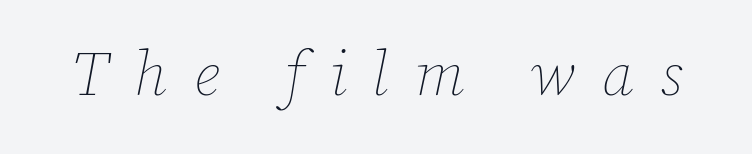
Caption: expanded tracking, letters set apart. Glance below the letters and you will spot only blank space. The strokes are not fattened; the text isn't bold. Every character sits at an angle, as italics do. Character widths vary here, with narrow letters taking less room than wide ones.
